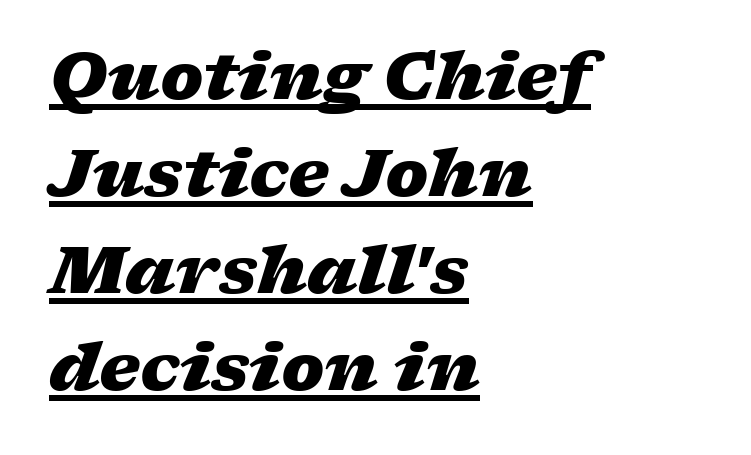
The image shows 65 px heavy, wide type, italic (leaning right); set left-aligned, normal line spacing (1.49x), normal letter spacing, underlined; low stroke contrast and a medium x-height.
